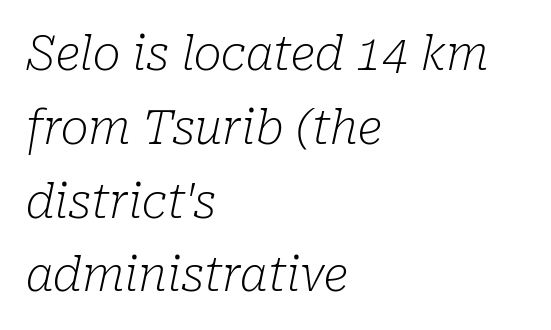
Compared with a typical body face, this is equally light or lighter still. The face used here is proportionally spaced, like ordinary book or web type. This sample is left-justified, so line endings fall wherever the words run out. Baseline-to-baseline distance is the conventional proportion of letter height. Glyph-to-glyph distance matches everyday printed text. Slanted lettering throughout.
